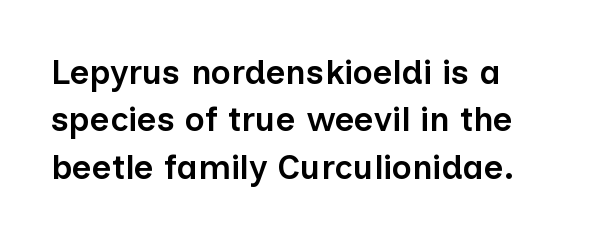
Q: Is the text bold? A: Semi-bold.
Q: Is the text italic (slanted)? A: No, it is upright.
Q: Is the typeface a serif or a sans-serif typeface? A: Sans-serif.
Q: Is the text underlined? A: No.
Q: How is the paragraph aligned? A: Left-aligned.
Q: Is the spacing between letters normal or unusually wide? A: Normal.
Q: Is the spacing between lines tight, normal or loose? A: Normal.
Q: Width (condensed, normal, or wide)? A: Normal.
Q: Stroke contrast? A: Low.
Q: x-height? A: Medium.
Q: Monospaced? A: No.
